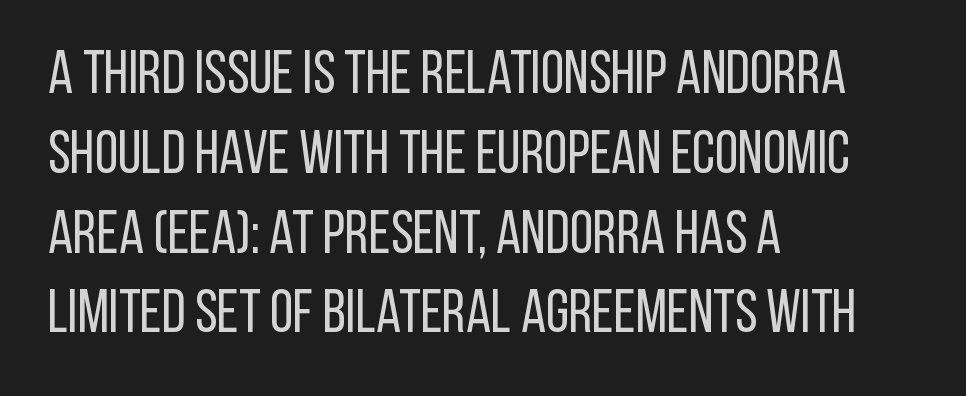
The image shows 60 px regular-weight, condensed sans-serif type, upright; set left-aligned, normal line spacing (1.33x), normal letter spacing, not underlined; low stroke contrast and a large x-height.
